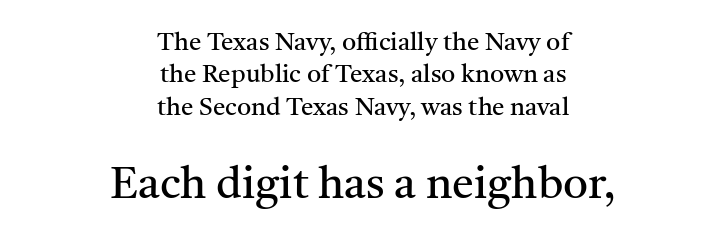
This rendering employs a face with finishing strokes, i.e., a serif. Rendered with straight, roman letterforms. A clean baseline with only descenders dipping below it. Note the varied advance widths — an 'i' is clearly narrower than an 'm'. Normally led — the rows are evenly, conventionally spaced.
